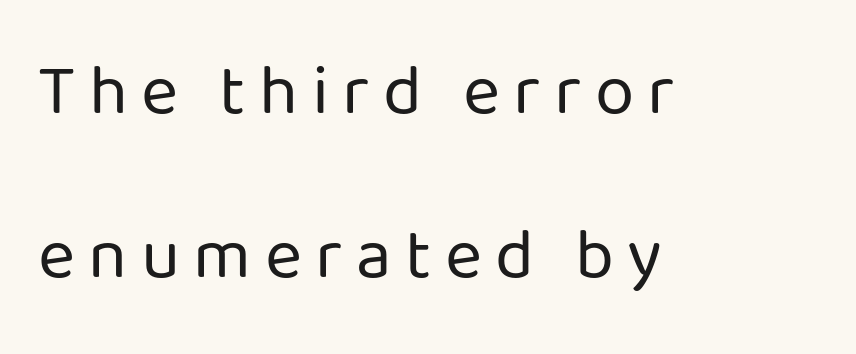
A typesetter would call this leading open, well beyond the default. Letters rest on an invisible, unmarked baseline. A roman cut, with each character standing at attention. The text was rendered using a sans face with plain stroke endings. This reads as an unemphasized weight, regular at the heaviest.
